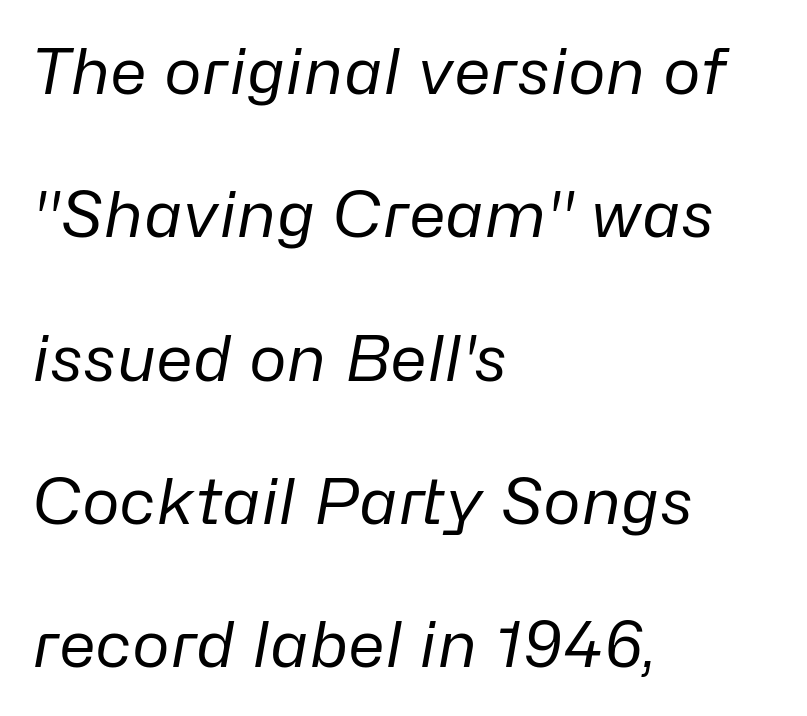
You could not count columns in this text — the font is proportionally spaced. Summary of vertical rhythm: relaxed, with wide interline spacing. Words float on clear page, feet unadorned. A typesetter would call this zero additional tracking.
